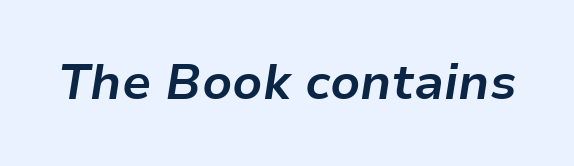
Q: Is the text bold? A: Yes.
Q: Is the text italic (slanted)? A: Yes, it leans right by about 9 degrees.
Q: Is the text underlined? A: No.
Q: Is the spacing between letters normal or unusually wide? A: Normal.
Q: Width (condensed, normal, or wide)? A: Normal.
Q: Stroke contrast? A: Low.
Q: x-height? A: Medium.
Q: Monospaced? A: No.
